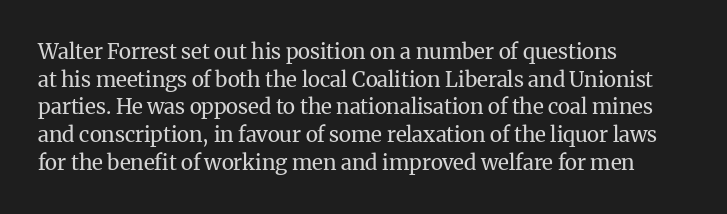
Every stem runs plumb, perpendicular to the baseline. Leftover space on each line is placed entirely after the last word. Check the space under the baseline: it is left empty. This reads as an unemphasized weight, regular at the heaviest. Caption: standard tracking, unaltered.
